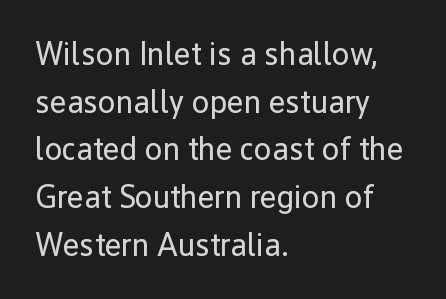
The image shows 32 px regular-weight sans-serif type, upright; set left-aligned, normal line spacing (1.49x), normal letter spacing, not underlined; low stroke contrast and a medium x-height.
